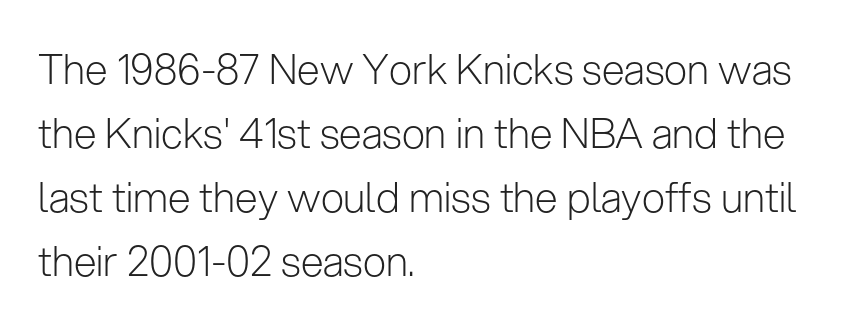
Q: Is the text bold? A: No.
Q: Is the text italic (slanted)? A: No, it is upright.
Q: Is the typeface a serif or a sans-serif typeface? A: Sans-serif.
Q: Is the text underlined? A: No.
Q: How is the paragraph aligned? A: Left-aligned.
Q: Is the spacing between letters normal or unusually wide? A: Normal.
Q: Is the spacing between lines tight, normal or loose? A: Normal.
Q: Width (condensed, normal, or wide)? A: Normal.
Q: Stroke contrast? A: Low.
Q: x-height? A: Medium.
Q: Monospaced? A: No.
